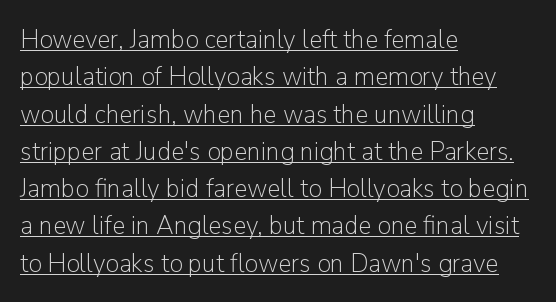
Q: Is the text bold? A: No.
Q: Is the text italic (slanted)? A: No, it is upright.
Q: Is the text underlined? A: Yes.
Q: How is the paragraph aligned? A: Left-aligned.
Q: Is the spacing between letters normal or unusually wide? A: Normal.
Q: Is the spacing between lines tight, normal or loose? A: Normal.
